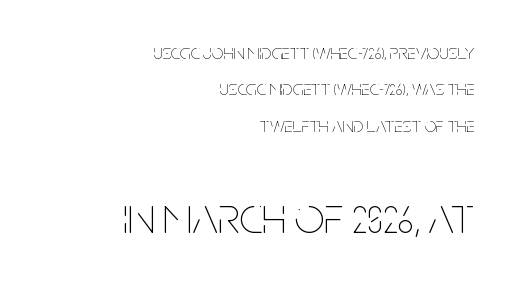
{"italic": "no", "bold": "no", "weight": "thin", "width": "condensed", "stroke_contrast": "low", "x_height": "large", "monospaced": "no", "underline": "no", "align": "right", "line_spacing_ratio": 1.73, "letter_spacing": "normal", "letter_spacing_em": 0.0, "larger_block": "second", "size_ratio": 2.48, "glyph_px": 52}
